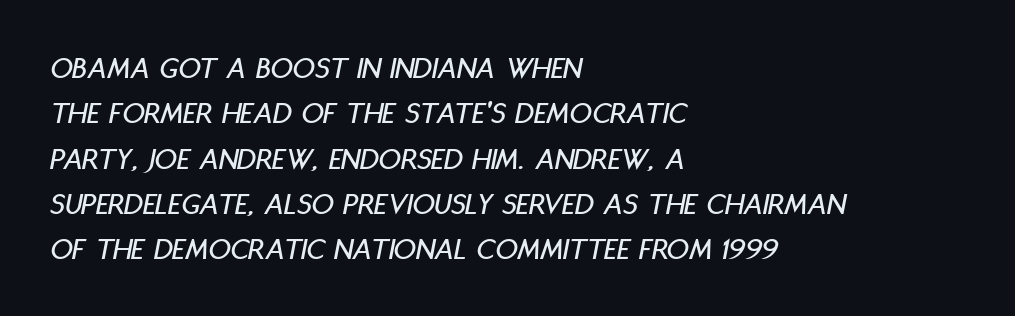
The image shows 31 px condensed type, italic (leaning right); set left-aligned, normal line spacing (1.46x), normal letter spacing, not underlined; low stroke contrast and a large x-height.
